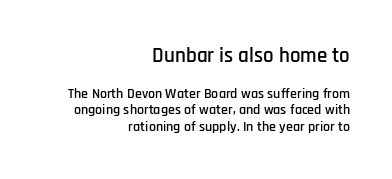
{"italic": "no", "underline": "no", "align": "right", "line_spacing_ratio": 1.19, "letter_spacing": "normal", "letter_spacing_em": 0.0, "larger_block": "first", "size_ratio": 1.5, "glyph_px": 21}
